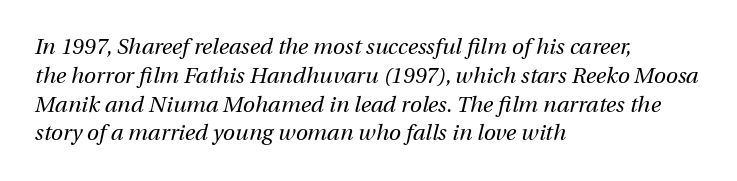
Q: Is the text bold? A: No.
Q: Is the text italic (slanted)? A: Yes, it leans right by about 12 degrees.
Q: Is the text underlined? A: No.
Q: How is the paragraph aligned? A: Left-aligned.
Q: Is the spacing between letters normal or unusually wide? A: Normal.
Q: Is the spacing between lines tight, normal or loose? A: Normal.
